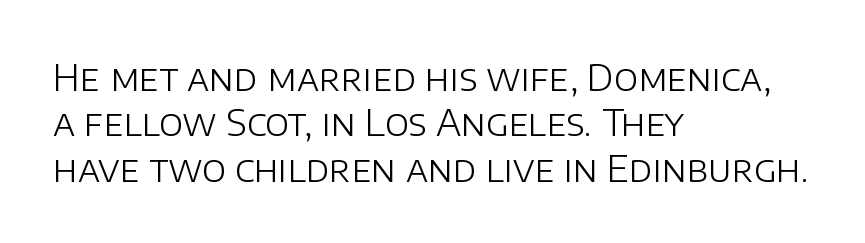
Q: Is the text bold? A: No.
Q: Is the text italic (slanted)? A: No, it is upright.
Q: Is the typeface a serif or a sans-serif typeface? A: Sans-serif.
Q: Is the text underlined? A: No.
Q: How is the paragraph aligned? A: Left-aligned.
Q: Is the spacing between letters normal or unusually wide? A: Normal.
Q: Is the spacing between lines tight, normal or loose? A: Normal.
Q: Width (condensed, normal, or wide)? A: Normal.
Q: Stroke contrast? A: Low.
Q: x-height? A: Large.
Q: Monospaced? A: No.
